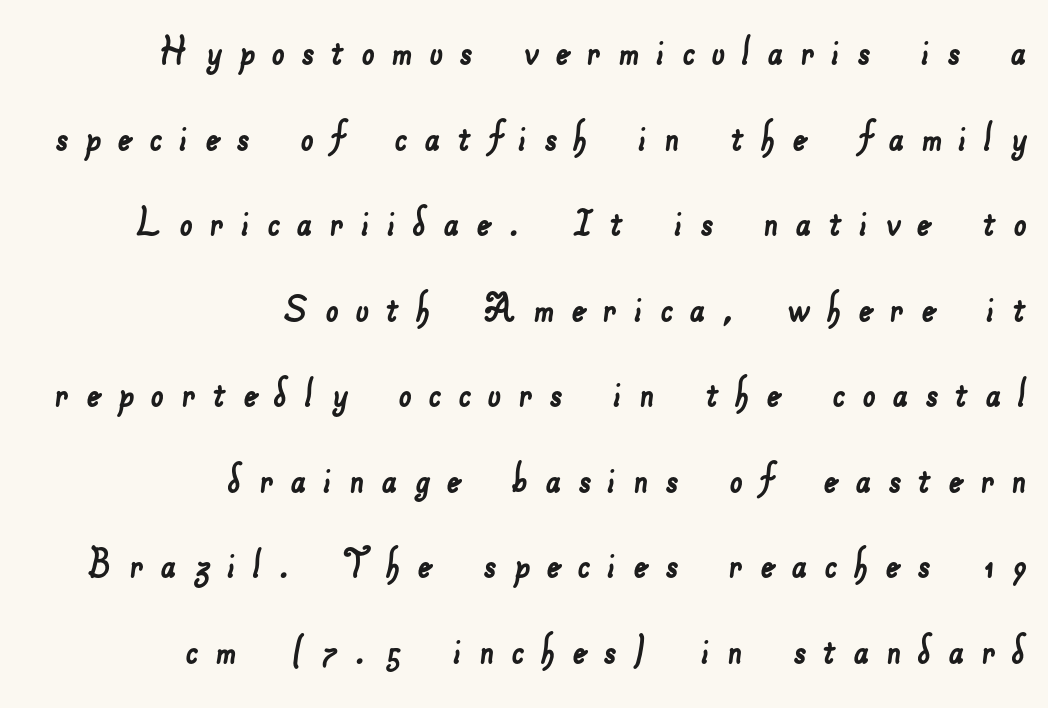
Look at the bottom of the vertical strokes: they stop flat, with no serifs. Right-aligned paragraph, ragged on the left. You could only call the tracking loose — the letters float apart. The area under the type is left untouched.
